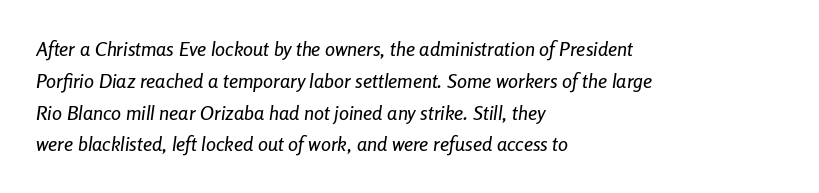
The image shows 20 px text type, italic (leaning right); set left-aligned, normal line spacing (1.59x), normal letter spacing, not underlined.
